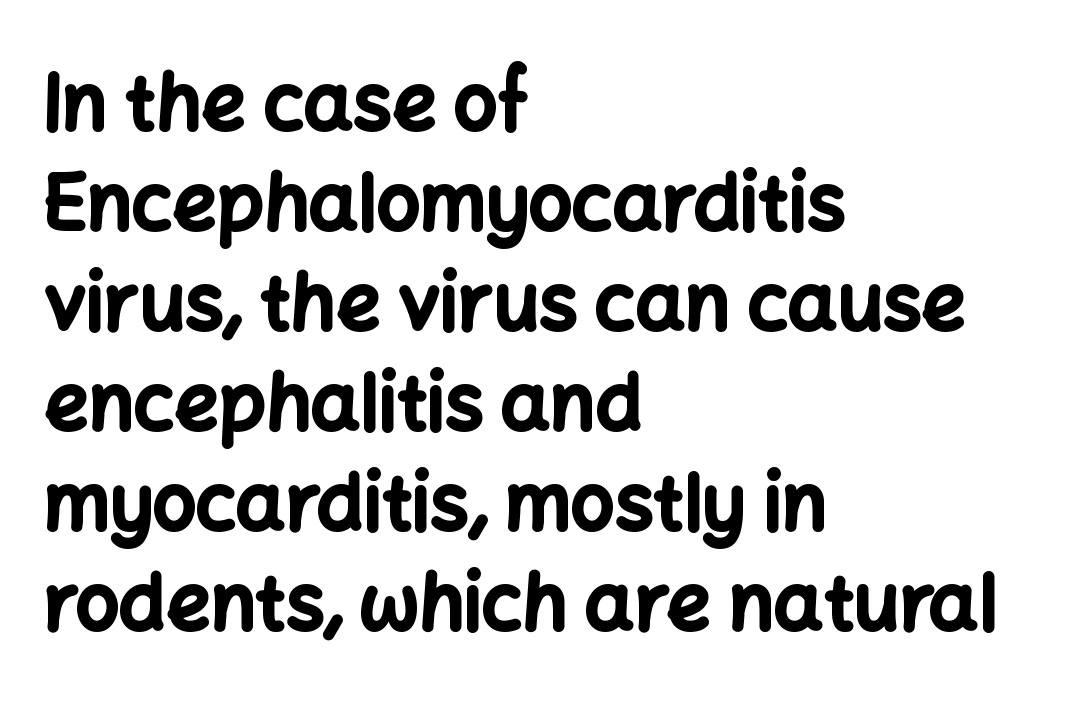
{"serif": "no", "italic": "no", "bold": "yes", "weight": "bold", "width": "normal", "stroke_contrast": "low", "x_height": "medium", "monospaced": "no", "underline": "no", "align": "left", "line_spacing": "normal", "line_spacing_ratio": 1.3, "letter_spacing": "normal", "letter_spacing_em": 0.0, "glyph_px": 77}
